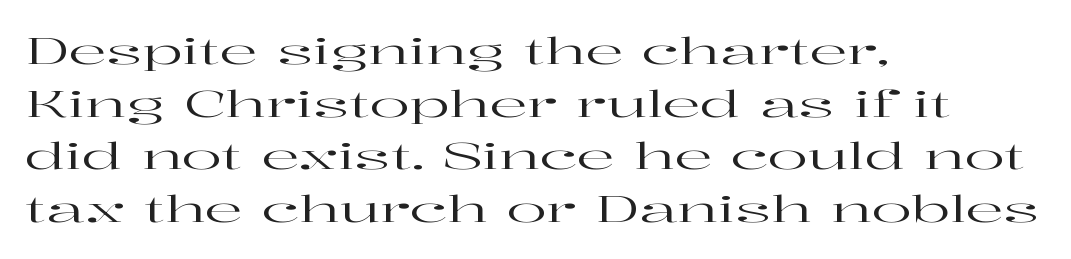
{"serif": "yes", "italic": "no", "width": "wide", "stroke_contrast": "high", "x_height": "medium", "monospaced": "no", "underline": "no", "align": "left", "line_spacing": "normal", "line_spacing_ratio": 1.42, "letter_spacing": "normal", "letter_spacing_em": 0.0, "glyph_px": 37}
